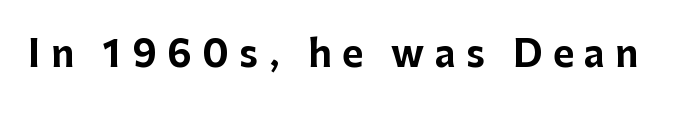
The image shows 36 px bold sans-serif type, upright; set unusually wide letter spacing (+0.29 em), not underlined; low stroke contrast and a medium x-height.
